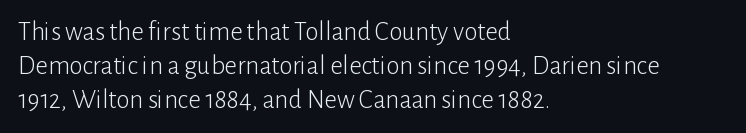
{"italic": "no", "bold": "no", "underline": "no", "align": "left", "line_spacing": "normal", "line_spacing_ratio": 1.26, "letter_spacing": "normal", "letter_spacing_em": 0.0, "glyph_px": 27}
